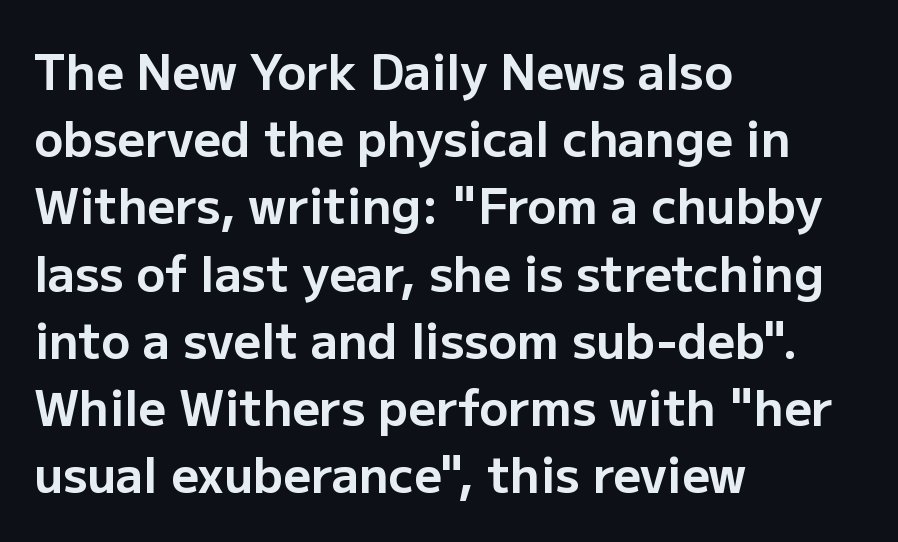
The image shows 48 px bold sans-serif type, upright; set left-aligned, normal line spacing (1.4x), normal letter spacing, not underlined; low stroke contrast and a medium x-height.
